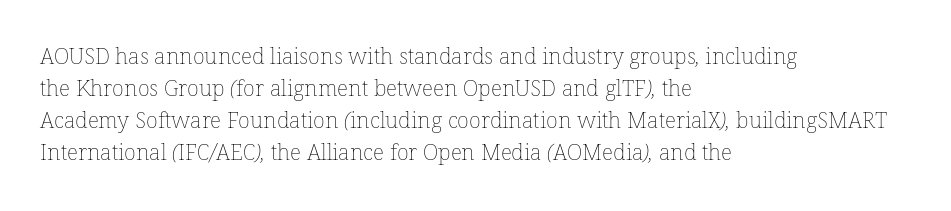
{"bold": "no", "underline": "no", "align": "left", "line_spacing": "normal", "line_spacing_ratio": 1.45, "letter_spacing": "normal", "letter_spacing_em": 0.0, "glyph_px": 22}
